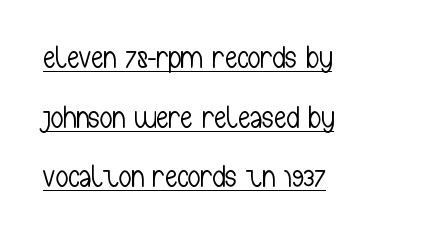
Q: Is the text bold? A: No.
Q: Is the text italic (slanted)? A: No, it is upright.
Q: Is the typeface a serif or a sans-serif typeface? A: Sans-serif.
Q: Is the text underlined? A: Yes.
Q: How is the paragraph aligned? A: Left-aligned.
Q: Is the spacing between letters normal or unusually wide? A: Normal.
Q: Is the spacing between lines tight, normal or loose? A: Loose.
Q: Width (condensed, normal, or wide)? A: Condensed.
Q: Stroke contrast? A: Low.
Q: x-height? A: Medium.
Q: Monospaced? A: No.
